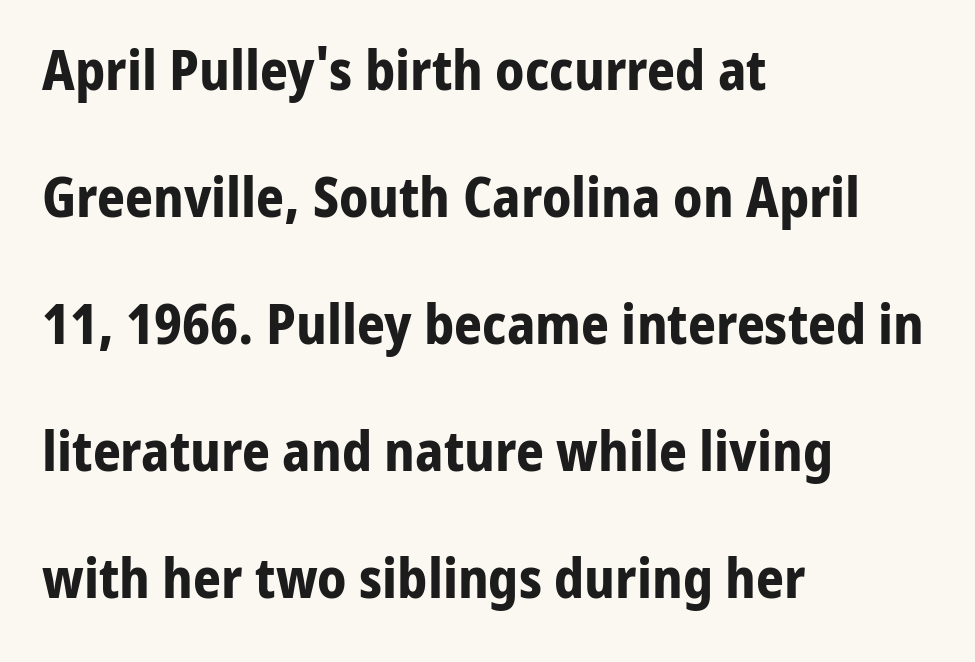
The image shows 55 px bold sans-serif type, upright; set left-aligned, loose line spacing (2.31x), normal letter spacing, not underlined; low stroke contrast and a medium x-height.
